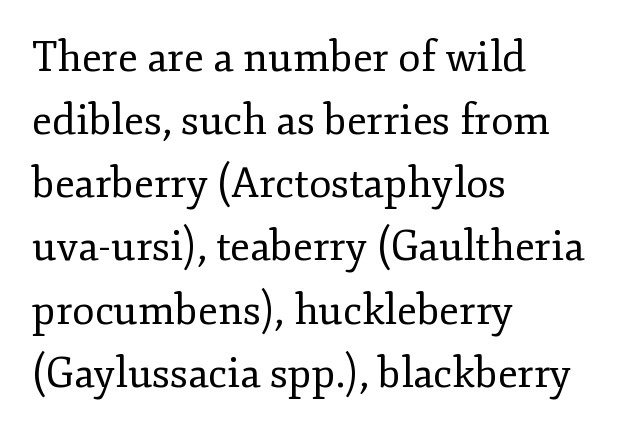
You can tell it's not italic because the verticals are truly vertical. A serif font was chosen for this passage. Words float on clear page, feet unadorned. Stroke mass is kept to a normal reading level or below. The rows are spaced the way most documents space them.
